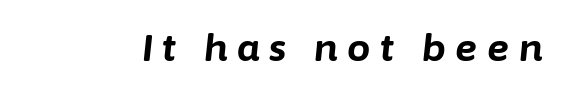
{"italic": "yes", "lean": "right", "slant_degrees": 6, "bold": "yes", "weight": "bold", "width": "normal", "stroke_contrast": "low", "x_height": "medium", "monospaced": "no", "underline": "no", "letter_spacing": "wide", "letter_spacing_em": 0.26, "glyph_px": 37}
